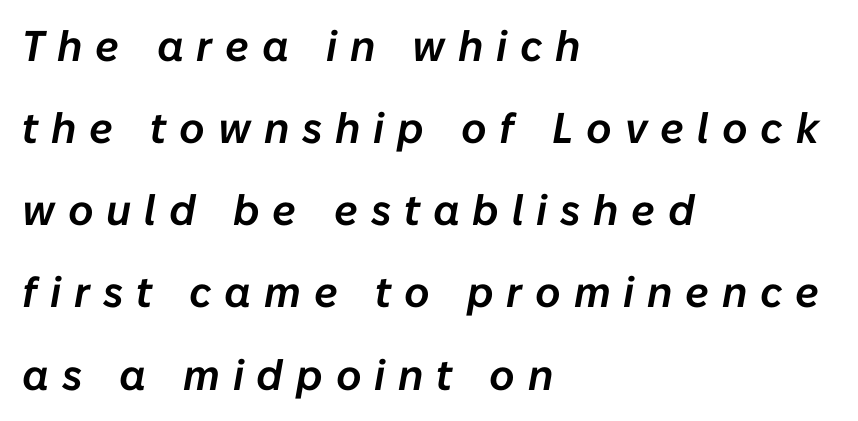
Q: Is the text italic (slanted)? A: Yes, it leans right by about 10 degrees.
Q: Is the text underlined? A: No.
Q: How is the paragraph aligned? A: Left-aligned.
Q: Is the spacing between letters normal or unusually wide? A: Unusually wide.
Q: Is the spacing between lines tight, normal or loose? A: Loose.
Q: Width (condensed, normal, or wide)? A: Normal.
Q: Stroke contrast? A: Low.
Q: x-height? A: Medium.
Q: Monospaced? A: No.
